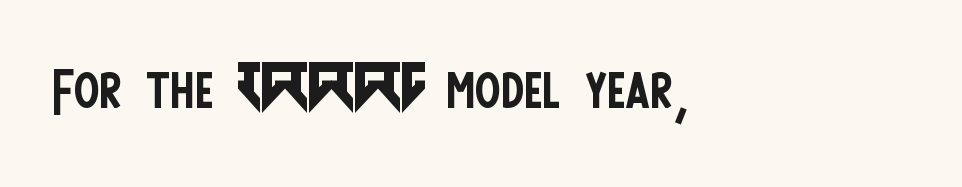
The image shows 78 px regular-weight, condensed sans-serif type, upright; set left-aligned, normal letter spacing, not underlined; low stroke contrast and a large x-height.
